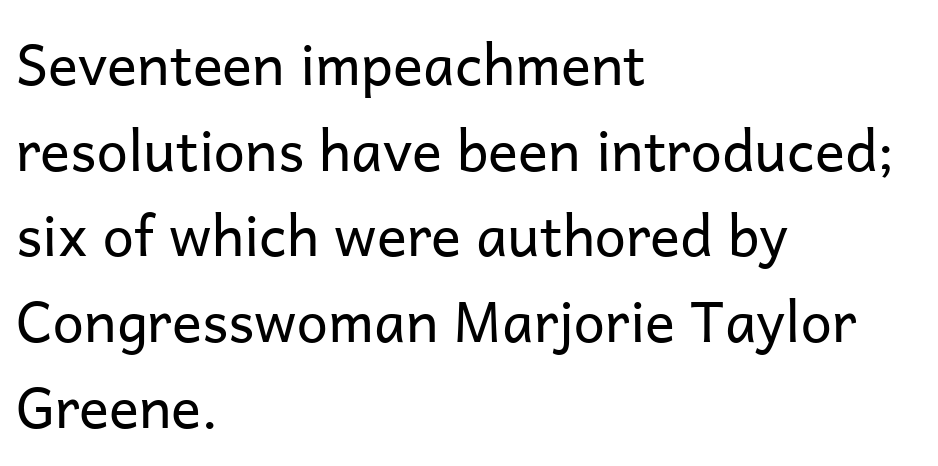
Plain, unruled lines of type. Is this a heavy cut? Hardly; it is regular or lighter. Serif or sans? Sans — the stroke terminals are bare. Ordinary non-slanted type is in use.
